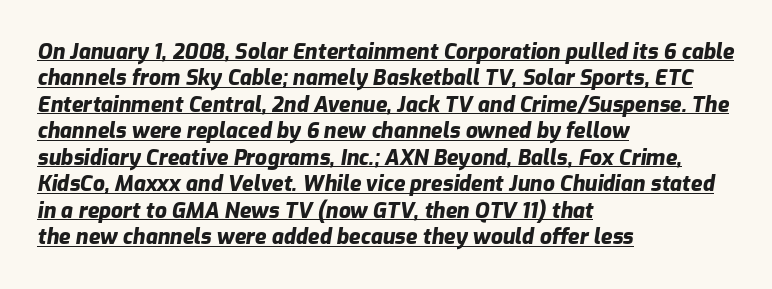
The passage is arranged the way most books set body copy — flush left. Like a heading marked for emphasis, these lines bear an underscore. Students, observe: this is what conventionally led text looks like. Italic: yes, the glyphs are oblique. The rendering uses a bold face; every stroke is thick and dark.
